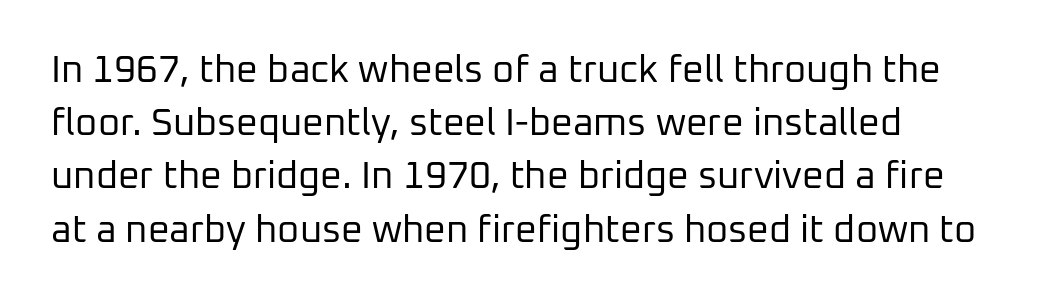
Look at the bottom of the vertical strokes: they stop flat, with no serifs. Unmarked baselines from the first word to the last. The gaps between neighbouring characters are ordinary and unremarkable. The typography opts for an upright posture over an oblique one. The rows are spaced the way most documents space them.
